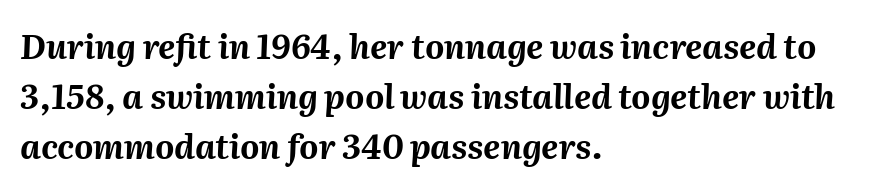
The image shows 33 px bold type, italic (leaning right); set left-aligned, normal line spacing (1.51x), normal letter spacing, not underlined; medium stroke contrast and a medium x-height.
